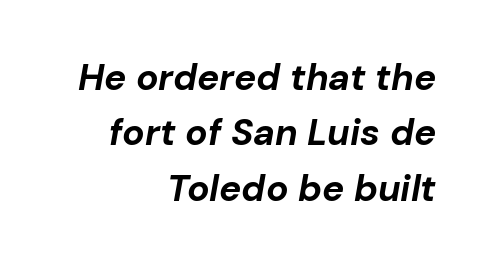
Q: Is the text bold? A: Yes.
Q: Is the text italic (slanted)? A: Yes, it leans right by about 10 degrees.
Q: Is the text underlined? A: No.
Q: How is the paragraph aligned? A: Right-aligned.
Q: Is the spacing between letters normal or unusually wide? A: Normal.
Q: Is the spacing between lines tight, normal or loose? A: Normal.
Q: Width (condensed, normal, or wide)? A: Normal.
Q: Stroke contrast? A: Low.
Q: x-height? A: Medium.
Q: Monospaced? A: No.
